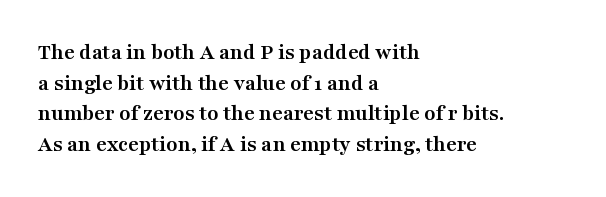
Nobody touched the tracking dial on this one. Heft: maximum for text — a bold. The rendering anchors every line to the left-hand side. The line-height multiplier appears to be the usual default.
